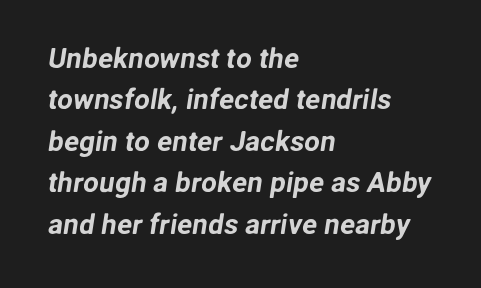
The image shows 28 px sans-serif type; set left-aligned, normal line spacing (1.48x), normal letter spacing, not underlined; low stroke contrast and a medium x-height.
